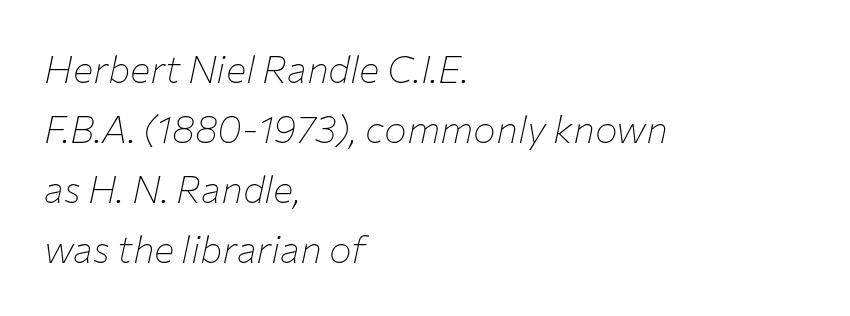
Q: Is the text bold? A: No.
Q: Is the text italic (slanted)? A: Yes, it leans right by about 12 degrees.
Q: Is the text underlined? A: No.
Q: How is the paragraph aligned? A: Left-aligned.
Q: Is the spacing between letters normal or unusually wide? A: Normal.
Q: Is the spacing between lines tight, normal or loose? A: Normal.
Q: Width (condensed, normal, or wide)? A: Normal.
Q: Stroke contrast? A: Low.
Q: x-height? A: Medium.
Q: Monospaced? A: No.
